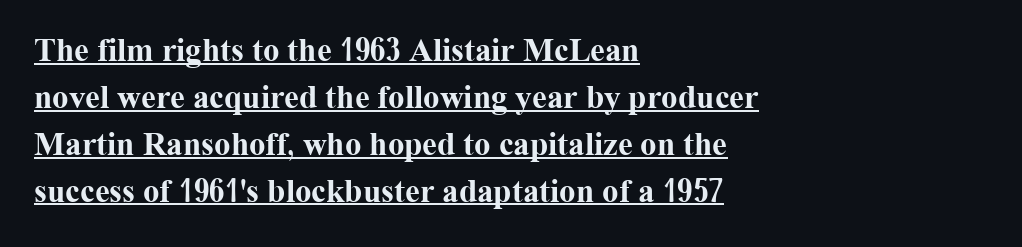
{"serif": "yes", "italic": "no", "bold": "yes", "weight": "bold", "width": "normal", "stroke_contrast": "medium", "x_height": "medium", "monospaced": "no", "underline": "yes", "align": "left", "line_spacing": "normal", "line_spacing_ratio": 1.42, "letter_spacing": "normal", "letter_spacing_em": 0.0, "glyph_px": 33}
